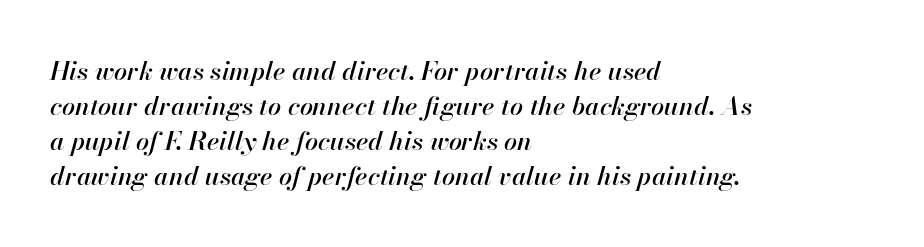
The line-height multiplier appears to be the usual default. Honestly, there is no underline to notice here at all. The rendering keeps characters at their native spacing. All the whitespace from short lines collects on the right.
